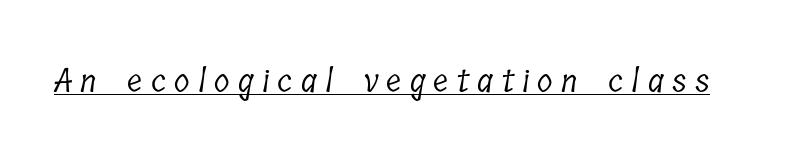
Q: Is the text bold? A: No.
Q: Is the typeface a serif or a sans-serif typeface? A: Serif.
Q: Is the text underlined? A: Yes.
Q: Is the spacing between letters normal or unusually wide? A: Unusually wide.
Q: Width (condensed, normal, or wide)? A: Condensed.
Q: Stroke contrast? A: Low.
Q: x-height? A: Medium.
Q: Monospaced? A: No.
